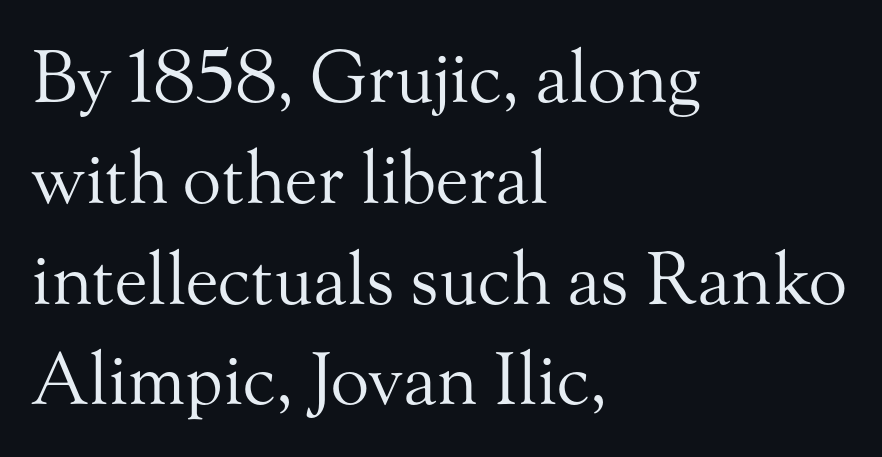
Q: Is the text bold? A: No.
Q: Is the text italic (slanted)? A: No, it is upright.
Q: Is the typeface a serif or a sans-serif typeface? A: Serif.
Q: Is the text underlined? A: No.
Q: How is the paragraph aligned? A: Left-aligned.
Q: Is the spacing between letters normal or unusually wide? A: Normal.
Q: Is the spacing between lines tight, normal or loose? A: Normal.
Q: Width (condensed, normal, or wide)? A: Normal.
Q: Stroke contrast? A: Medium.
Q: x-height? A: Small.
Q: Monospaced? A: No.
